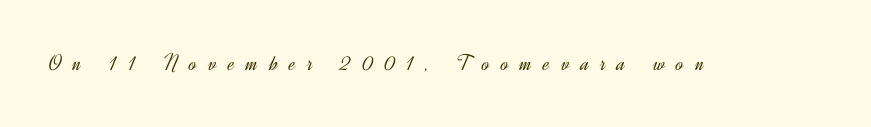
The image shows 23 px text type; set unusually wide letter spacing (+0.49 em), not underlined.
